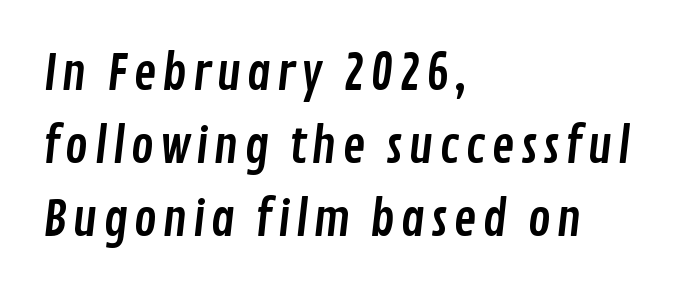
The letters advance in unequal steps, a hallmark of proportional type. This rendering employs a face without finishing strokes, i.e., a sans-serif. The passage shown stacks its lines at a standard gap. The paragraph shown leans on its left margin. Only glyphs here, with clear space below each row.
